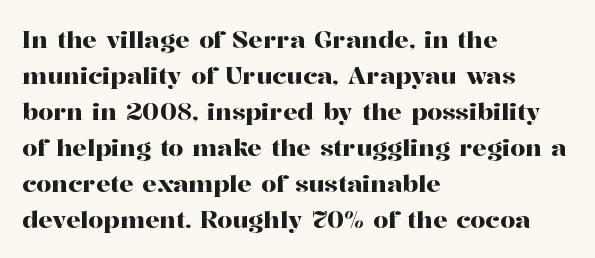
The image shows 24 px text type, upright; set left-aligned, normal line spacing (1.5x), normal letter spacing, not underlined.
